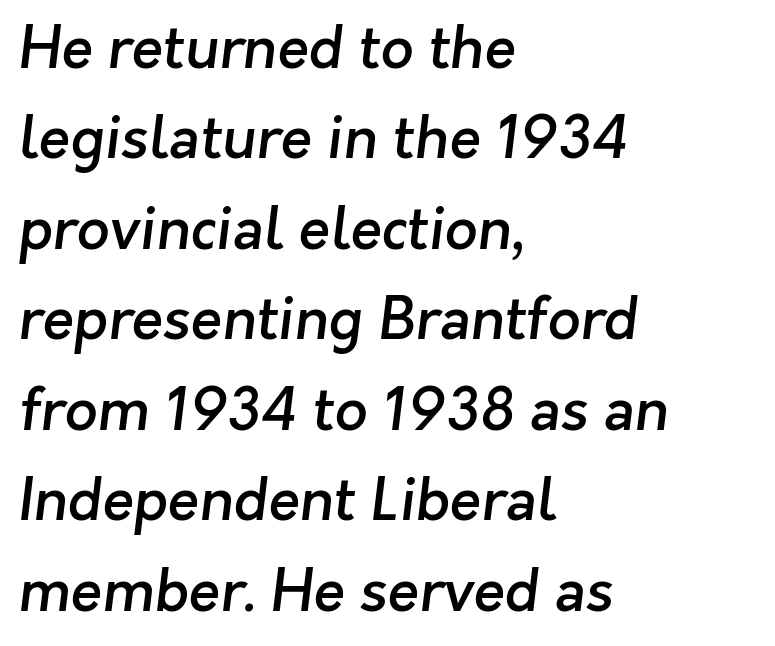
The image shows 58 px semibold sans-serif type; set left-aligned, normal line spacing (1.56x), normal letter spacing, not underlined; low stroke contrast and a medium x-height.
